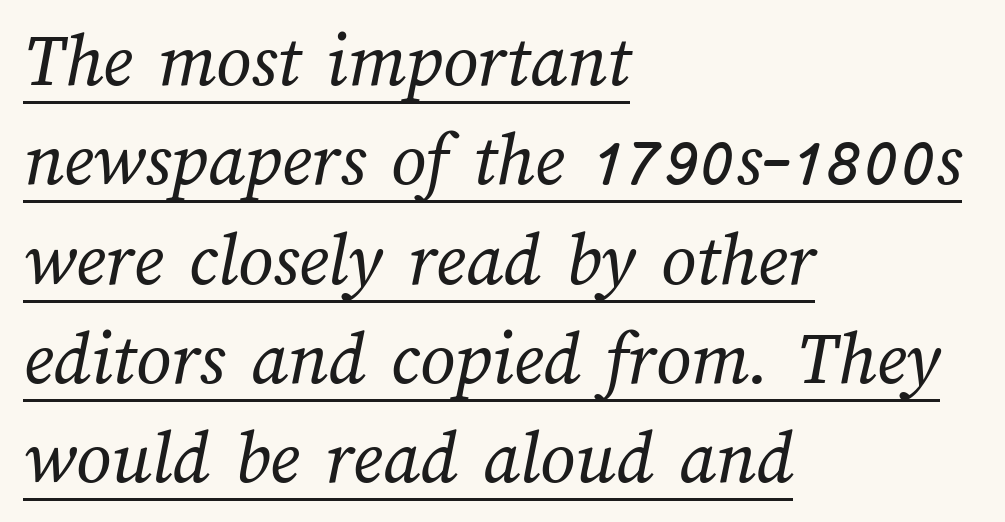
The letterforms sit shoulder to shoulder at normal distance. A continuous stroke trails under the words, as in a hyperlink. Do the characters align in a grid? No, the font is proportional. A quiet, ordinary-to-light weight characterises the typeface. A normal amount of white space separates one row of letters from the next.
